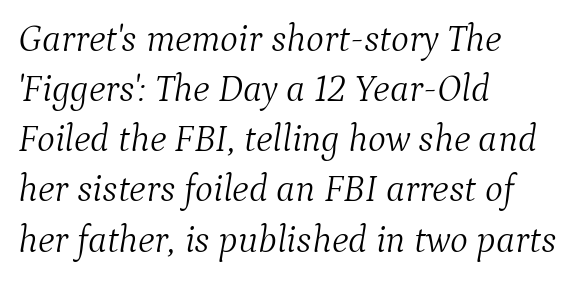
Left-aligned paragraph, ragged on the right. Italic? Definitely — the glyphs are oblique. Rows of type keep a routine distance in the vertical direction. Words appear dense and cohesive because spacing is normal. Proportional: the letters do not fall into vertical columns.
